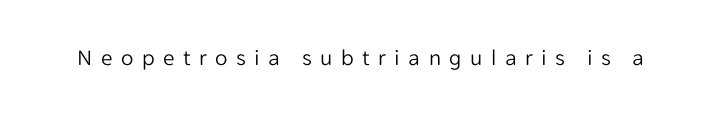
The letterforms stand isolated, each surrounded by extra space. Honestly, there is no underline to notice here at all. The font's upright variant was chosen for this text. The font sits on the lighter half of the weight spectrum, regular included.
